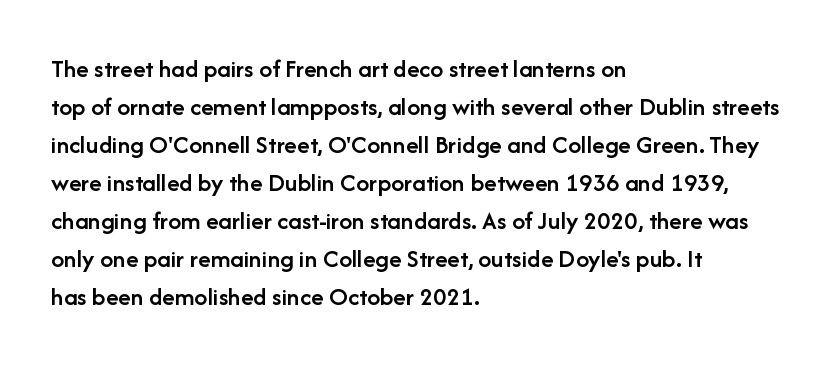
One glance says typical: line gaps are just what's usual. All the whitespace from short lines collects on the right. Stems and bowls a touch heavier than normal — semibold. Only glyphs here, with clear space below each row. Letter spacing: default.
